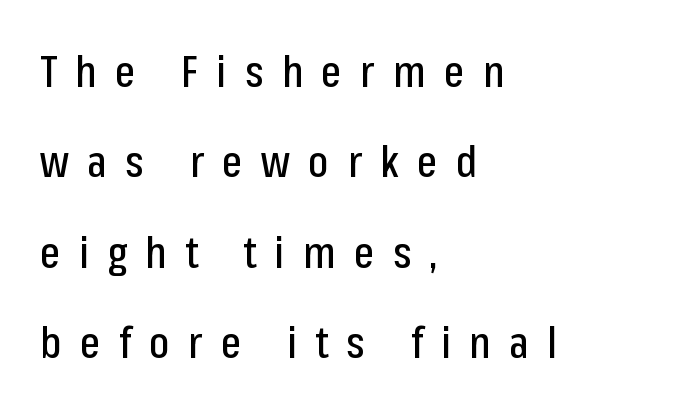
Q: Is the text italic (slanted)? A: No, it is upright.
Q: Is the typeface a serif or a sans-serif typeface? A: Sans-serif.
Q: Is the text underlined? A: No.
Q: How is the paragraph aligned? A: Left-aligned.
Q: Is the spacing between letters normal or unusually wide? A: Unusually wide.
Q: Is the spacing between lines tight, normal or loose? A: Loose.
Q: Width (condensed, normal, or wide)? A: Condensed.
Q: Stroke contrast? A: Low.
Q: x-height? A: Medium.
Q: Monospaced? A: No.
